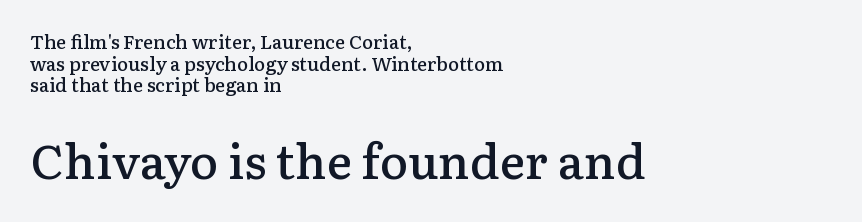
{"serif": "yes", "italic": "no", "bold": "semi", "weight": "semibold", "width": "normal", "stroke_contrast": "low", "x_height": "medium", "monospaced": "no", "underline": "no", "align": "left", "line_spacing": "tight", "line_spacing_ratio": 1.14, "letter_spacing": "normal", "letter_spacing_em": 0.0, "larger_block": "second", "size_ratio": 2.53, "glyph_px": 48}
